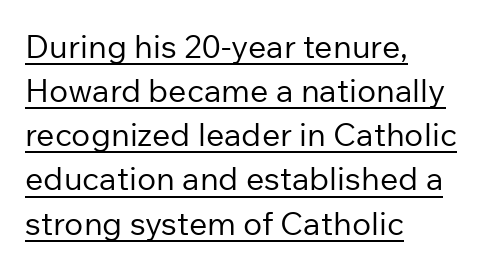
Q: Is the text bold? A: No.
Q: Is the text italic (slanted)? A: No, it is upright.
Q: Is the typeface a serif or a sans-serif typeface? A: Sans-serif.
Q: Is the text underlined? A: Yes.
Q: How is the paragraph aligned? A: Left-aligned.
Q: Is the spacing between letters normal or unusually wide? A: Normal.
Q: Is the spacing between lines tight, normal or loose? A: Normal.
Q: Width (condensed, normal, or wide)? A: Normal.
Q: Stroke contrast? A: Low.
Q: x-height? A: Medium.
Q: Monospaced? A: No.
